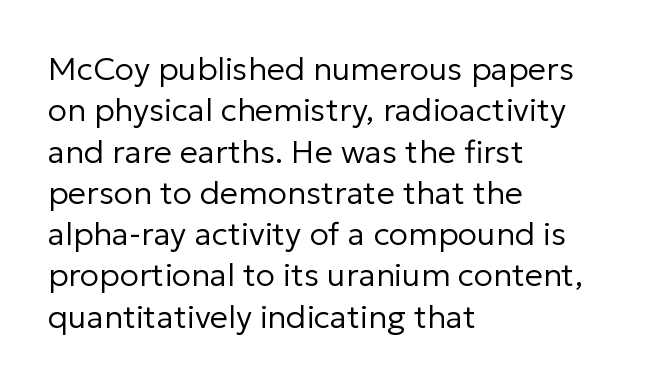
If you drew a ruler down the left edge, every line would touch it. Summary of weight: not heavy and not bold. The space beneath each line is pristine and unruled. Think of a printed novel: that variable character pitch is what you see here. Interline gaps are of average width in this sample.
